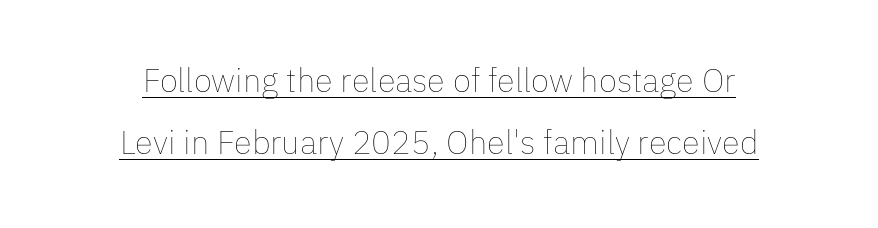
Q: Is the text bold? A: No.
Q: Is the text italic (slanted)? A: No, it is upright.
Q: Is the text underlined? A: Yes.
Q: How is the paragraph aligned? A: Centered.
Q: Is the spacing between letters normal or unusually wide? A: Normal.
Q: Width (condensed, normal, or wide)? A: Normal.
Q: Stroke contrast? A: Low.
Q: x-height? A: Medium.
Q: Monospaced? A: No.
